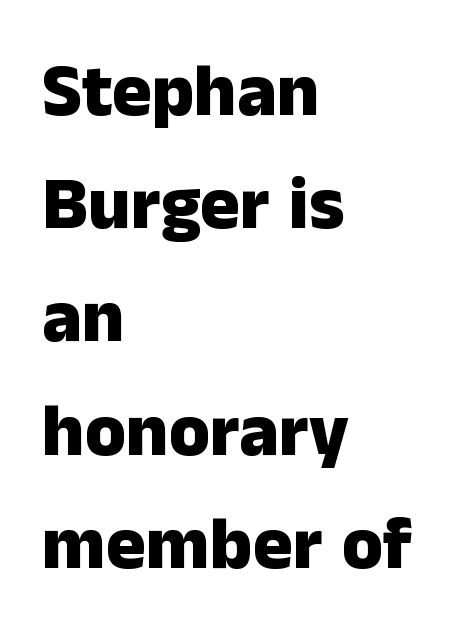
You could call the tracking neutral — neither tight nor loose. Weight check: bold — yes, fully. Does the type have serifs? No, each stem ends abruptly. Regular leading. Spacing verdict: proportional, widths tailored to each character. The foot of each line stays bare and open.
